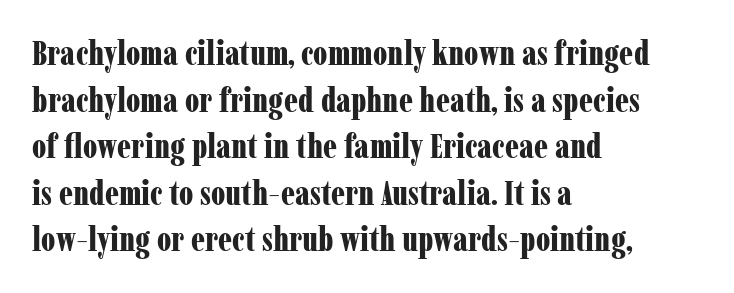
A typesetter would call this zero additional tracking. These lines are rendered in a variable-pitch font. Leading matches the norm, producing a regular column. Caption: bold face, heavy strokes. If you drew a line through each stem, it would be perfectly vertical.
